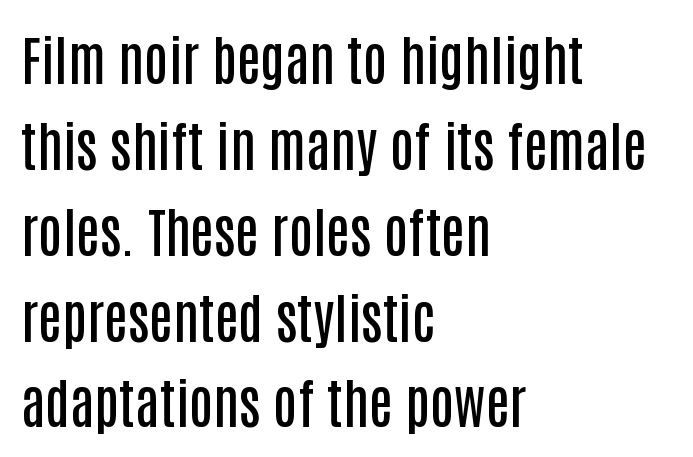
{"serif": "no", "italic": "no", "bold": "semi", "weight": "semibold", "width": "condensed", "stroke_contrast": "low", "x_height": "large", "monospaced": "no", "underline": "no", "align": "left", "line_spacing": "normal", "line_spacing_ratio": 1.59, "letter_spacing": "normal", "letter_spacing_em": 0.0, "glyph_px": 54}
